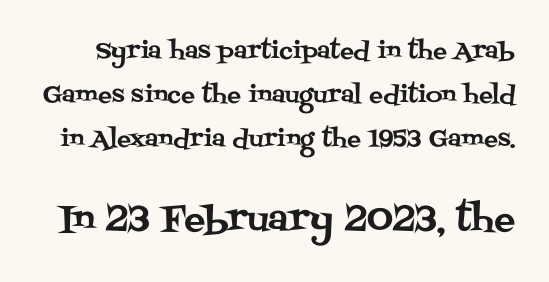
Q: Is the text italic (slanted)? A: No, it is upright.
Q: Is the typeface a serif or a sans-serif typeface? A: Serif.
Q: Is the text underlined? A: No.
Q: Is the spacing between letters normal or unusually wide? A: Normal.
Q: Is the spacing between lines tight, normal or loose? A: Loose.
Q: Which block of text is set in a larger size, the first (top) or the second (bottom)? A: The second (bottom) one.
Q: Width (condensed, normal, or wide)? A: Normal.
Q: Stroke contrast? A: Medium.
Q: x-height? A: Large.
Q: Monospaced? A: No.
